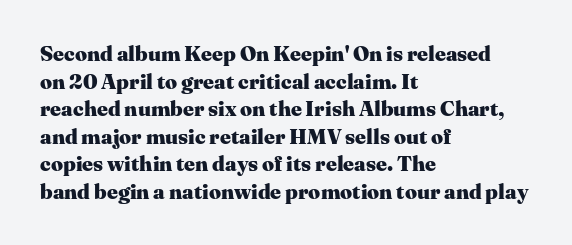
Normally led — the rows are evenly, conventionally spaced. Caption: standard tracking, unaltered. Check the space under the baseline: it is left empty. This sample is left-justified, so line endings fall wherever the words run out. These lines were composed using upright roman letters.
